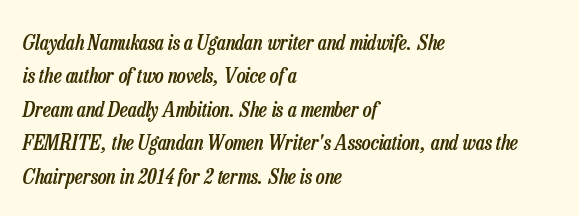
{"italic": "yes", "lean": "right", "slant_degrees": 13, "bold": "semi", "underline": "no", "align": "left", "line_spacing": "normal", "line_spacing_ratio": 1.59, "letter_spacing": "normal", "letter_spacing_em": 0.0, "glyph_px": 21}
